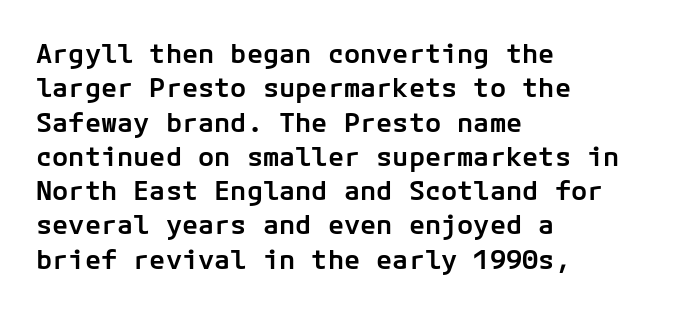
Q: Is the text bold? A: Semi-bold.
Q: Is the text italic (slanted)? A: No, it is upright.
Q: Is the text underlined? A: No.
Q: How is the paragraph aligned? A: Left-aligned.
Q: Is the spacing between letters normal or unusually wide? A: Normal.
Q: Is the spacing between lines tight, normal or loose? A: Normal.
